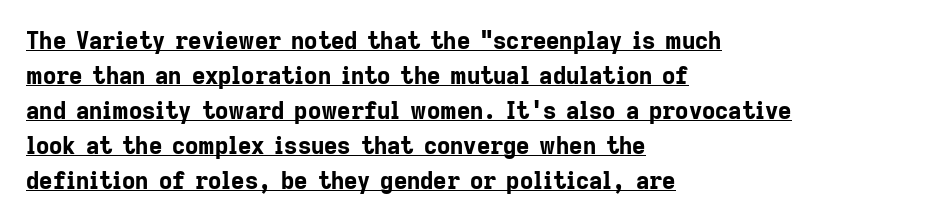
{"italic": "no", "bold": "yes", "underline": "yes", "align": "left", "line_spacing": "normal", "line_spacing_ratio": 1.52, "letter_spacing": "normal", "letter_spacing_em": 0.0, "glyph_px": 23}
